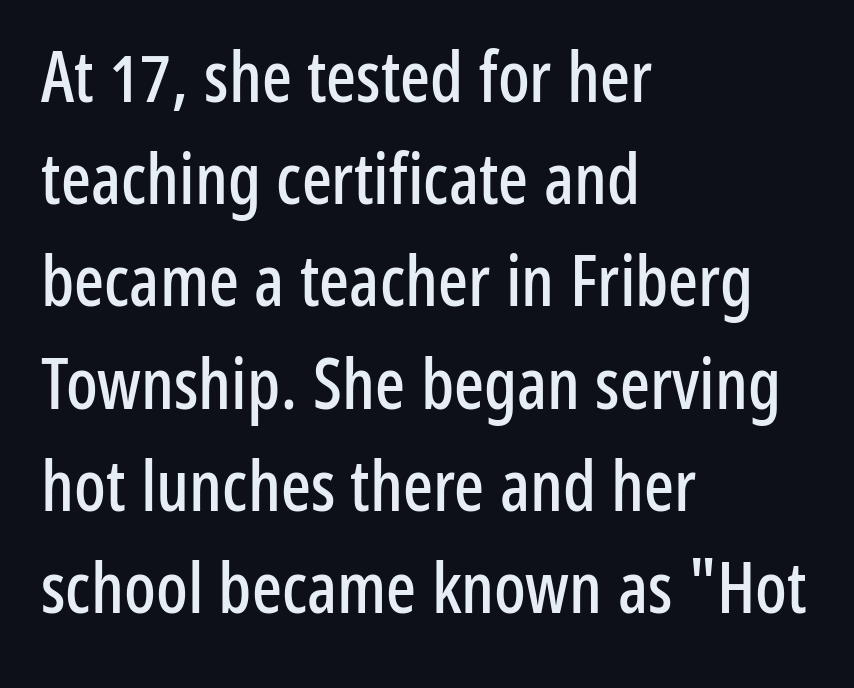
{"serif": "no", "italic": "no", "width": "condensed", "stroke_contrast": "low", "x_height": "medium", "monospaced": "no", "underline": "no", "align": "left", "line_spacing": "normal", "line_spacing_ratio": 1.46, "letter_spacing": "normal", "letter_spacing_em": 0.0, "glyph_px": 70}
